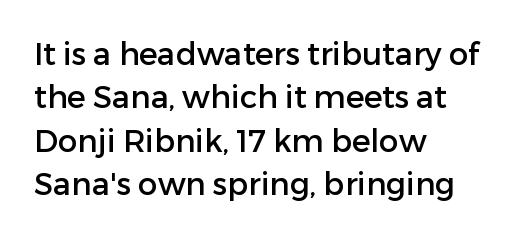
A roman cut, with each character standing at attention. The paragraph shown leans on its left margin. Check the space under the baseline: it is left empty. The face used here is proportionally spaced, like ordinary book or web type. The face used here is rendered with its standard letterfit. Compared with typical paragraphs, the rows here are spaced about the same.
